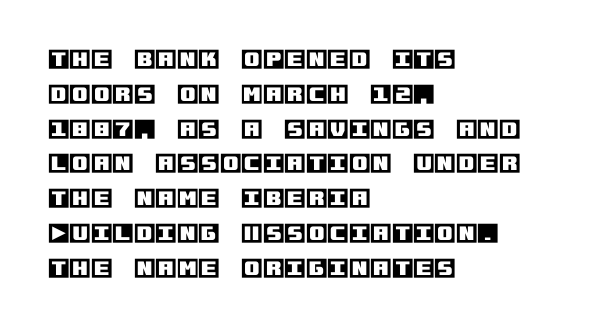
{"italic": "no", "underline": "no", "align": "left", "line_spacing": "normal", "line_spacing_ratio": 1.58, "letter_spacing": "normal", "letter_spacing_em": 0.0, "glyph_px": 22}
